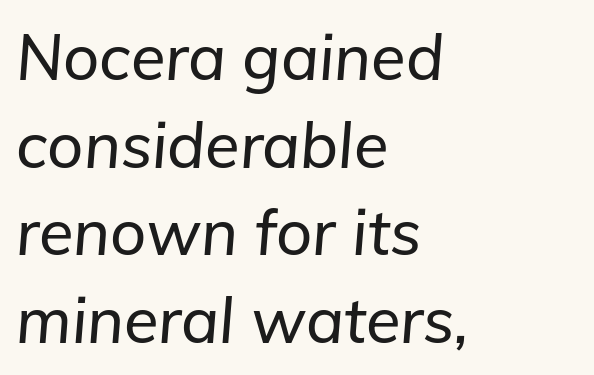
{"italic": "yes", "lean": "right", "slant_degrees": 5, "width": "normal", "stroke_contrast": "low", "x_height": "medium", "monospaced": "no", "underline": "no", "align": "left", "line_spacing": "normal", "line_spacing_ratio": 1.39, "letter_spacing": "normal", "letter_spacing_em": 0.0, "glyph_px": 63}
